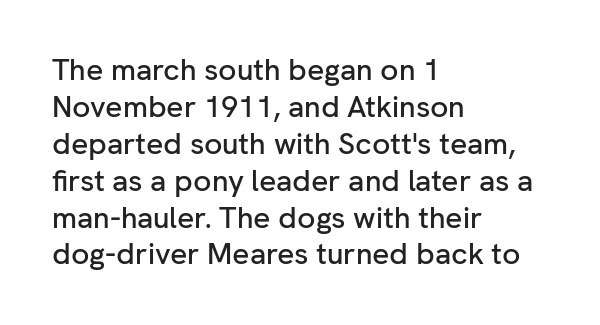
The image shows 30 px sans-serif type, upright; set left-aligned, line spacing 1.23x, normal letter spacing, not underlined; low stroke contrast and a medium x-height.
